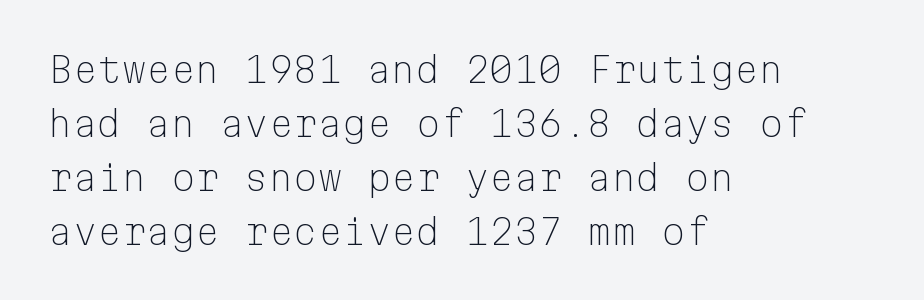
Q: Is the text bold? A: No.
Q: Is the text italic (slanted)? A: No, it is upright.
Q: Is the typeface a serif or a sans-serif typeface? A: Sans-serif.
Q: Is the text underlined? A: No.
Q: How is the paragraph aligned? A: Left-aligned.
Q: Is the spacing between letters normal or unusually wide? A: Normal.
Q: Is the spacing between lines tight, normal or loose? A: Normal.
Q: Width (condensed, normal, or wide)? A: Normal.
Q: Stroke contrast? A: Low.
Q: x-height? A: Medium.
Q: Monospaced? A: Yes.
